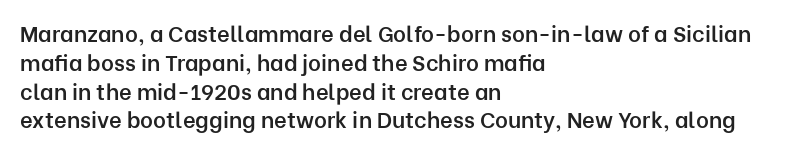
Left-aligned paragraph, ragged on the right. This sample uses plain, unmodified letter spacing. The lettering holds an erect, upright posture throughout. Underlining? Definitely not there. Students, this is semibold: more ink than regular, less than bold.
